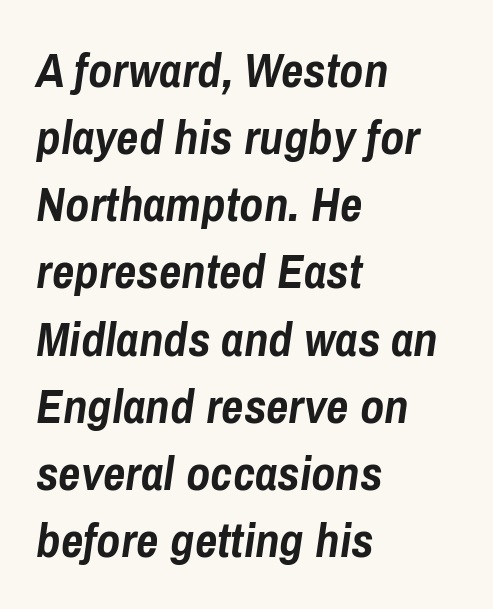
Q: Is the text bold? A: Yes.
Q: Is the text italic (slanted)? A: Yes, it leans right by about 8 degrees.
Q: Is the text underlined? A: No.
Q: How is the paragraph aligned? A: Left-aligned.
Q: Is the spacing between letters normal or unusually wide? A: Normal.
Q: Is the spacing between lines tight, normal or loose? A: Normal.
Q: Width (condensed, normal, or wide)? A: Condensed.
Q: Stroke contrast? A: Low.
Q: x-height? A: Medium.
Q: Monospaced? A: No.
